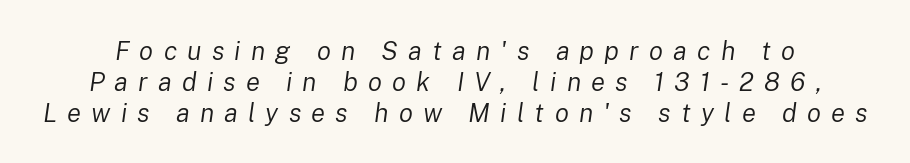
{"italic": "yes", "lean": "right", "slant_degrees": 8, "bold": "no", "underline": "no", "line_spacing_ratio": 1.19, "letter_spacing": "wide", "letter_spacing_em": 0.39, "glyph_px": 26}
